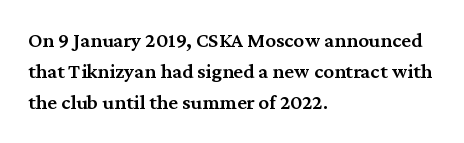
Q: Is the text bold? A: Semi-bold.
Q: Is the text italic (slanted)? A: No, it is upright.
Q: Is the text underlined? A: No.
Q: How is the paragraph aligned? A: Left-aligned.
Q: Is the spacing between letters normal or unusually wide? A: Normal.
Q: Is the spacing between lines tight, normal or loose? A: Normal.
